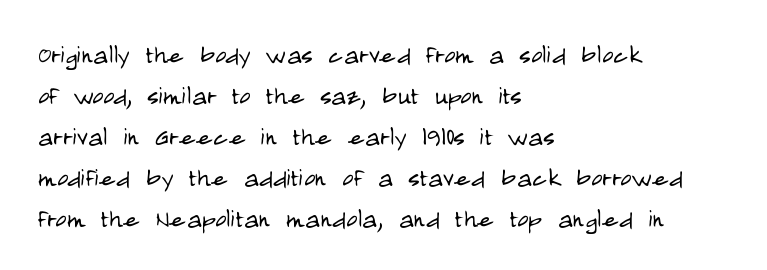
{"serif": "no", "italic": "no", "bold": "no", "weight": "light", "width": "condensed", "stroke_contrast": "low", "x_height": "large", "monospaced": "no", "underline": "no", "align": "left", "line_spacing": "normal", "line_spacing_ratio": 1.32, "letter_spacing": "normal", "letter_spacing_em": 0.0, "glyph_px": 31}
